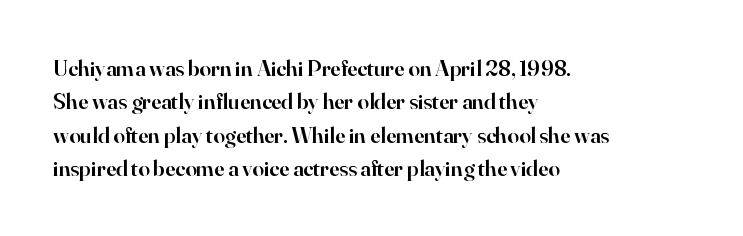
The line-height multiplier appears to be the usual default. The type is set solid horizontally, with unmodified tracking. This rendering uses left alignment, leaving the right contour irregular. Posture: vertical. Underlining? Definitely not there. The sample has been set in demibold, a notch under bold.
